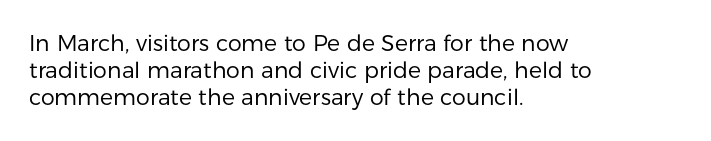
{"italic": "no", "bold": "no", "underline": "no", "align": "left", "line_spacing_ratio": 1.23, "letter_spacing": "normal", "letter_spacing_em": 0.0, "glyph_px": 22}
